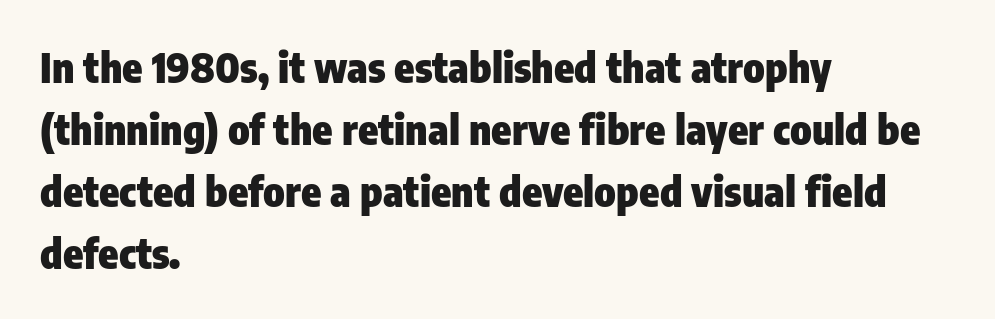
{"serif": "no", "italic": "no", "bold": "yes", "weight": "heavy", "width": "condensed", "stroke_contrast": "low", "x_height": "medium", "monospaced": "no", "underline": "no", "align": "left", "line_spacing": "normal", "line_spacing_ratio": 1.51, "letter_spacing": "normal", "letter_spacing_em": 0.0, "glyph_px": 41}
